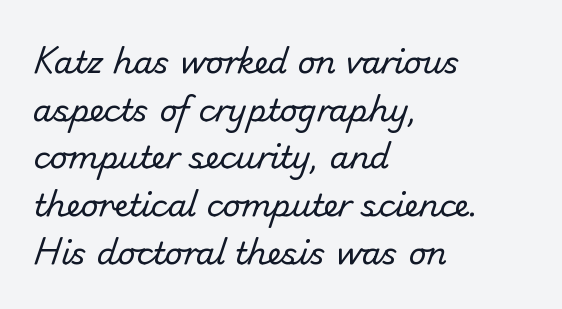
{"serif": "no", "bold": "no", "weight": "regular", "width": "normal", "stroke_contrast": "low", "x_height": "small", "monospaced": "no", "underline": "no", "align": "left", "line_spacing": "normal", "line_spacing_ratio": 1.54, "letter_spacing": "normal", "letter_spacing_em": 0.0, "glyph_px": 31}
